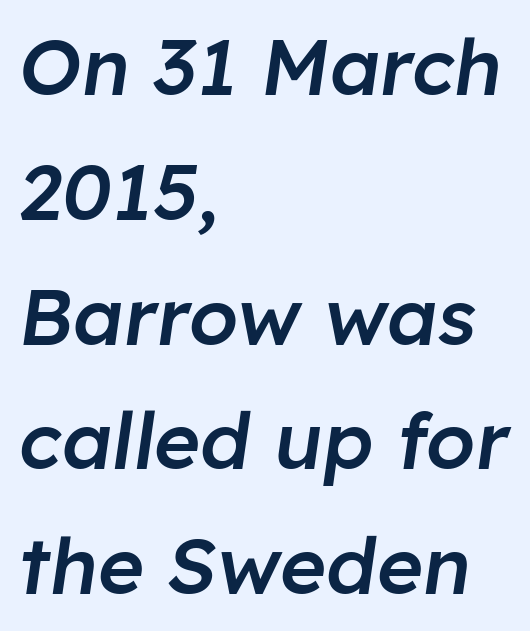
{"italic": "yes", "lean": "right", "slant_degrees": 8, "bold": "semi", "weight": "semibold", "width": "normal", "stroke_contrast": "low", "x_height": "medium", "monospaced": "no", "underline": "no", "align": "left", "line_spacing": "normal", "line_spacing_ratio": 1.58, "letter_spacing": "normal", "letter_spacing_em": 0.0, "glyph_px": 79}
